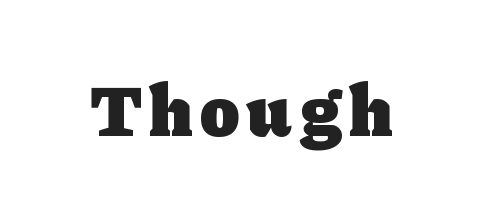
{"serif": "yes", "italic": "no", "bold": "yes", "weight": "heavy", "width": "normal", "stroke_contrast": "low", "x_height": "medium", "monospaced": "no", "underline": "no", "glyph_px": 73}
